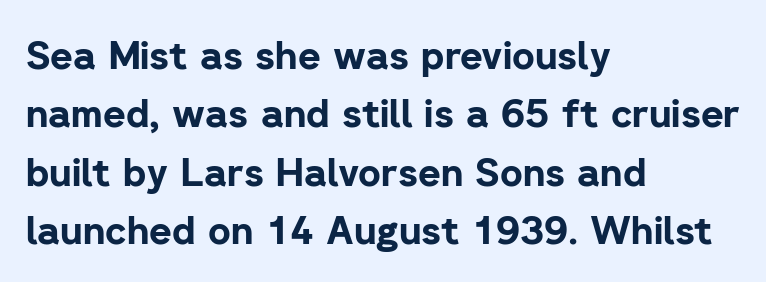
{"serif": "no", "italic": "no", "bold": "yes", "weight": "bold", "width": "normal", "stroke_contrast": "low", "x_height": "medium", "monospaced": "no", "underline": "no", "align": "left", "line_spacing": "normal", "line_spacing_ratio": 1.5, "letter_spacing": "normal", "letter_spacing_em": 0.0, "glyph_px": 39}
